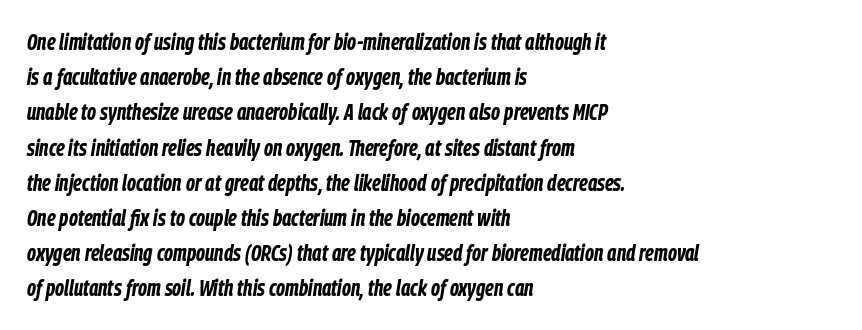
The image shows 23 px bold type, italic (leaning right); set left-aligned, normal line spacing (1.53x), normal letter spacing, not underlined.
